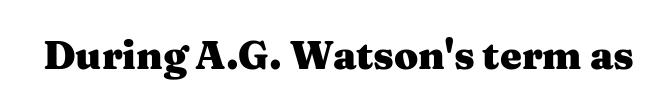
Varying glyph widths throughout — classic text-font behaviour. Type without underlining. There is no visible air inserted between adjacent glyphs. Upright lettering throughout. Serif or sans? Serif — the stroke terminals have little feet.
